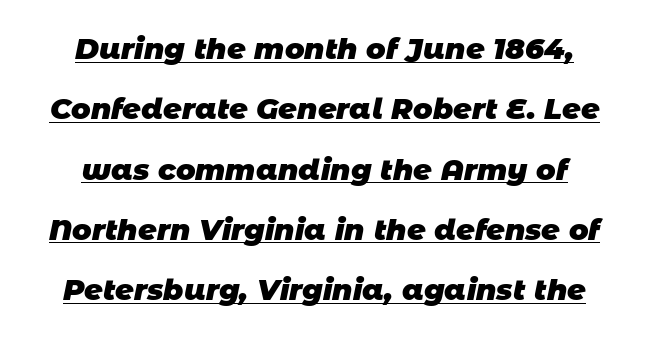
{"serif": "no", "bold": "yes", "weight": "heavy", "width": "normal", "stroke_contrast": "low", "x_height": "large", "monospaced": "no", "underline": "yes", "align": "center", "line_spacing": "loose", "line_spacing_ratio": 2.08, "letter_spacing": "normal", "letter_spacing_em": 0.0, "glyph_px": 29}
